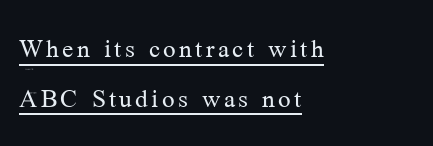
The image shows 28 px regular-weight serif type, upright; set left-aligned, line spacing 1.77x, underlined; medium stroke contrast and a medium x-height.
